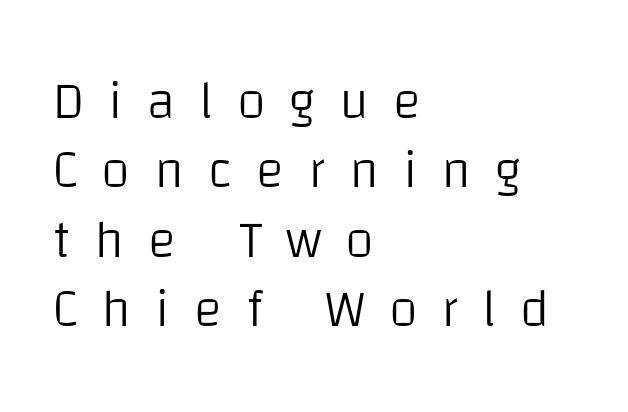
Q: Is the text bold? A: No.
Q: Is the text italic (slanted)? A: No, it is upright.
Q: Is the typeface a serif or a sans-serif typeface? A: Sans-serif.
Q: Is the text underlined? A: No.
Q: How is the paragraph aligned? A: Left-aligned.
Q: Is the spacing between letters normal or unusually wide? A: Unusually wide.
Q: Is the spacing between lines tight, normal or loose? A: Normal.
Q: Width (condensed, normal, or wide)? A: Normal.
Q: Stroke contrast? A: Low.
Q: x-height? A: Large.
Q: Monospaced? A: No.
